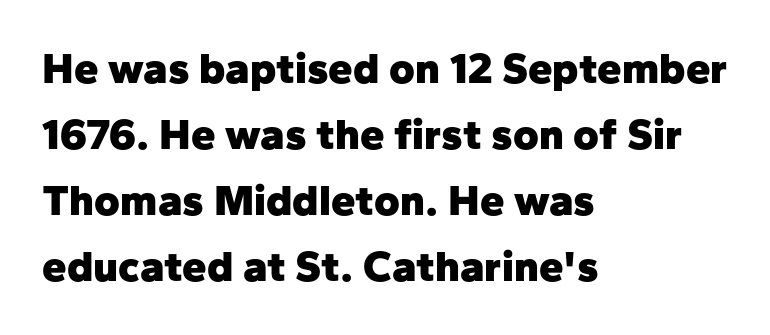
Each letter's strokes conclude bluntly, with no projecting serifs. Left-aligned paragraph, ragged on the right. Tall strokes in this sample are plumb rather than angled. The passage shown is typed in a proportional face where columns would drift. Each word holds together tightly as a unit, with standard inter-letter gaps. Clear beneath every line of the passage.
